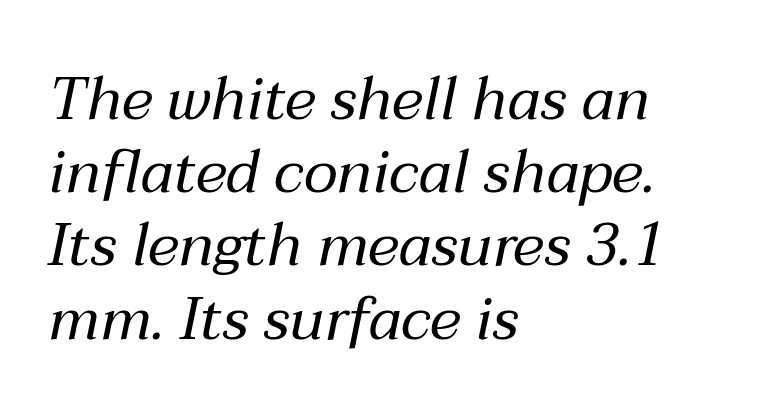
{"italic": "yes", "lean": "right", "slant_degrees": 12, "bold": "no", "weight": "regular", "width": "normal", "stroke_contrast": "medium", "x_height": "medium", "monospaced": "no", "underline": "no", "align": "left", "line_spacing_ratio": 1.22, "letter_spacing": "normal", "letter_spacing_em": 0.0, "glyph_px": 60}
